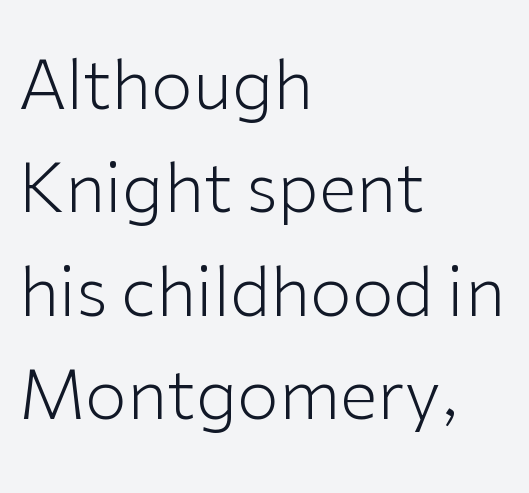
{"serif": "no", "italic": "no", "bold": "no", "weight": "light", "width": "normal", "stroke_contrast": "low", "x_height": "medium", "monospaced": "no", "underline": "no", "align": "left", "line_spacing": "normal", "line_spacing_ratio": 1.52, "letter_spacing": "normal", "letter_spacing_em": 0.0, "glyph_px": 68}
